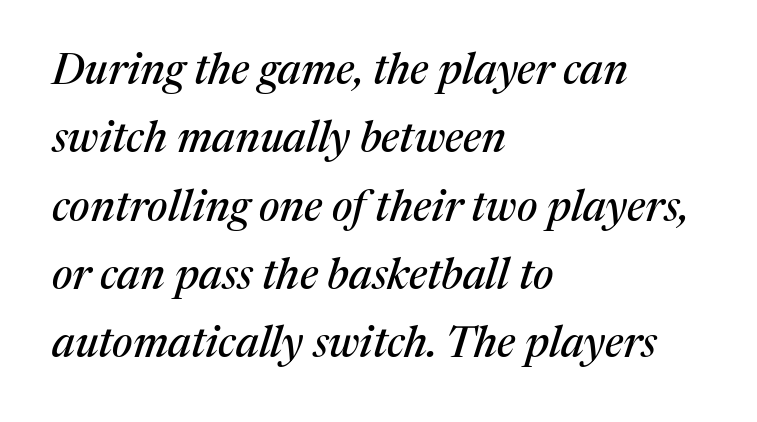
The type is set solid horizontally, with unmodified tracking. The foot of each line stays bare and open. Alignment: flush left. Unlike a clean sans, this face finishes its strokes with serifs. Students, observe: this is what conventionally led text looks like. In terms of posture, this sample is oblique.
